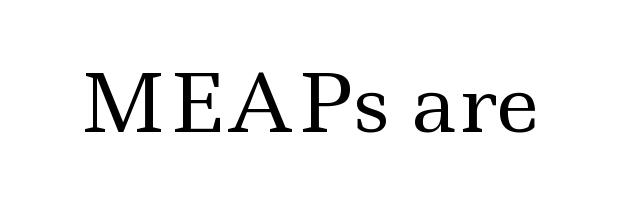
The image shows 79 px regular-weight, wide serif type, upright; set normal letter spacing, not underlined; a small x-height.
